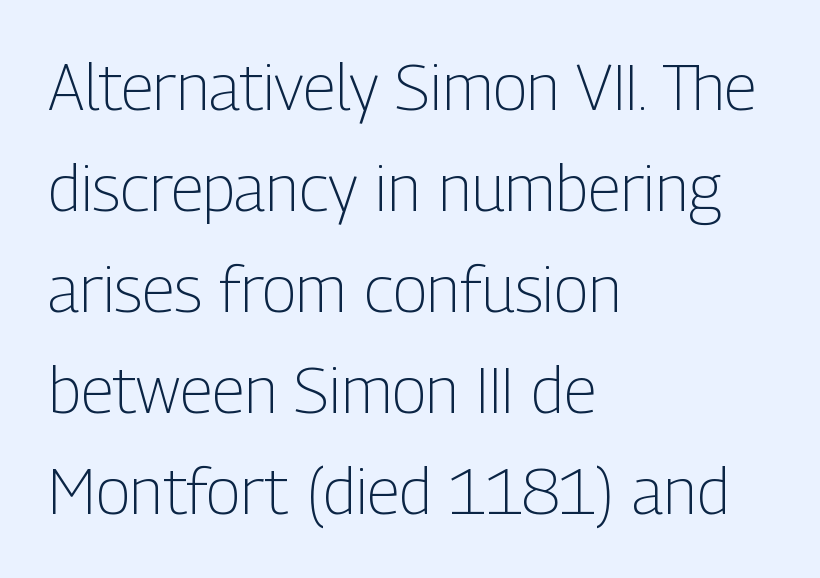
Q: Is the text bold? A: No.
Q: Is the text italic (slanted)? A: No, it is upright.
Q: Is the typeface a serif or a sans-serif typeface? A: Sans-serif.
Q: Is the text underlined? A: No.
Q: How is the paragraph aligned? A: Left-aligned.
Q: Is the spacing between letters normal or unusually wide? A: Normal.
Q: Is the spacing between lines tight, normal or loose? A: Normal.
Q: Width (condensed, normal, or wide)? A: Condensed.
Q: Stroke contrast? A: Low.
Q: x-height? A: Medium.
Q: Monospaced? A: No.
